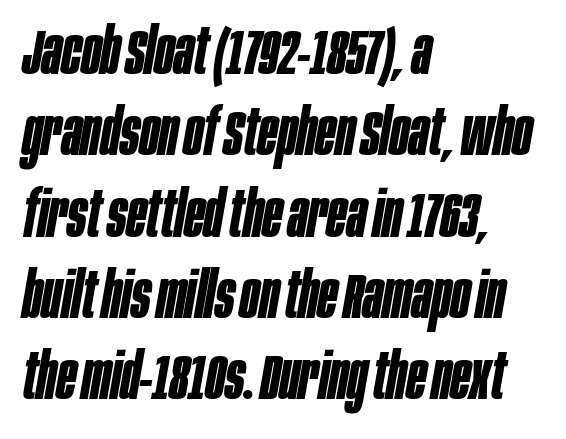
A student would call this left alignment; a typographer would say flush left, rag right. The horizontal fit of the characters is conventional and even. Bare-footed words on every line. Set as a true bold cut, around the 700 mark.
